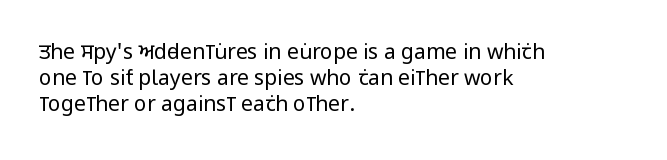
The image shows 21 px text type, upright; set left-aligned, line spacing 1.24x, normal letter spacing, not underlined.
